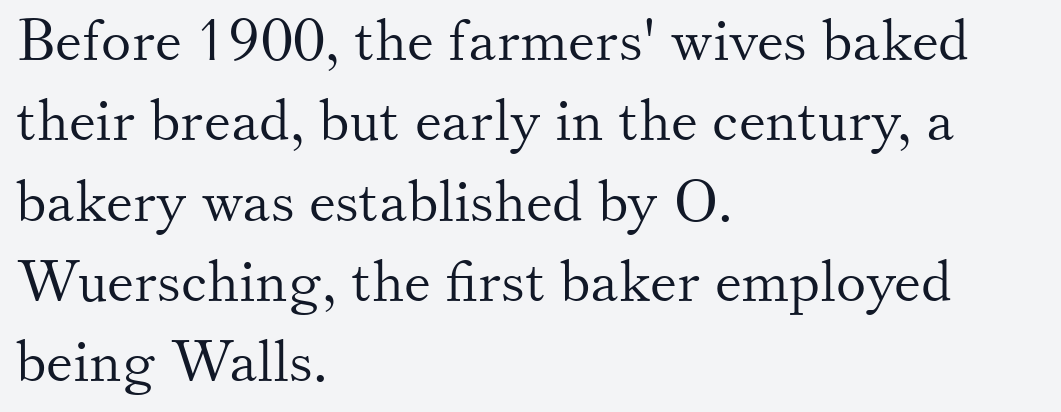
The image shows 57 px light serif type, upright; set left-aligned, normal line spacing (1.41x), normal letter spacing, not underlined; medium stroke contrast and a small x-height.
